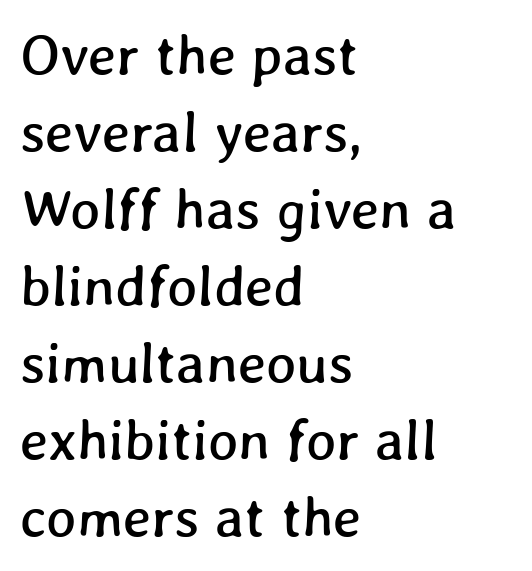
The area under the type is left untouched. Each new line begins a customary step beneath the previous one. The ragged edge is on the right, which tells us the setting is flush left. This sample has the flowing, uneven cadence of proportional lettering. The letterforms sit shoulder to shoulder at normal distance.
